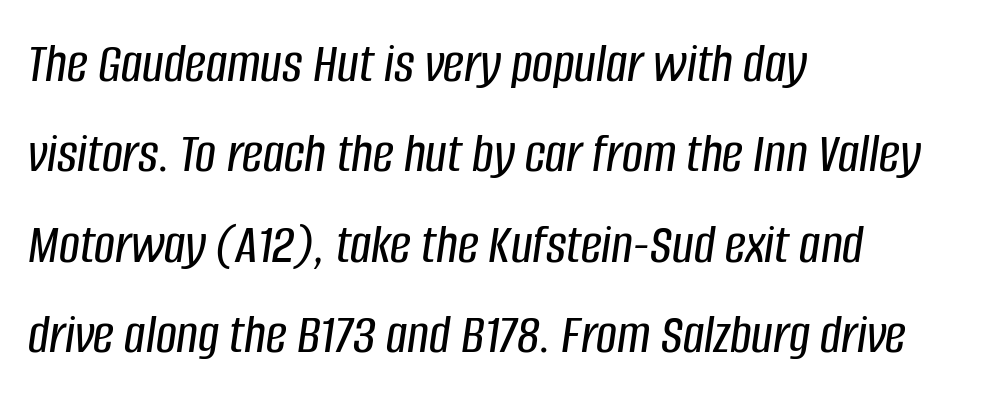
{"italic": "yes", "lean": "right", "slant_degrees": 8, "width": "condensed", "stroke_contrast": "low", "x_height": "large", "monospaced": "no", "underline": "no", "align": "left", "line_spacing": "normal", "line_spacing_ratio": 1.56, "letter_spacing": "normal", "letter_spacing_em": 0.0, "glyph_px": 58}
